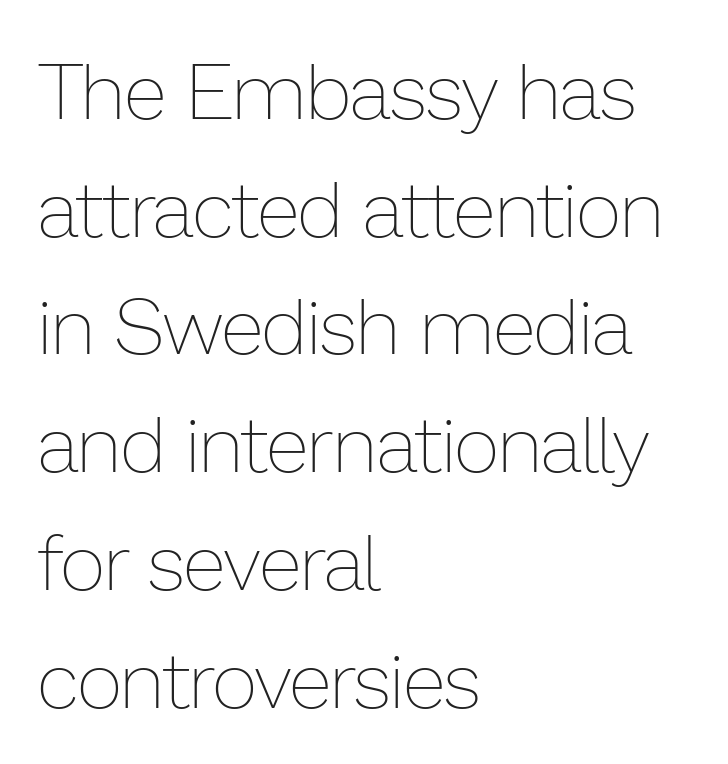
{"italic": "no", "bold": "no", "weight": "thin", "width": "normal", "stroke_contrast": "low", "x_height": "medium", "monospaced": "no", "underline": "no", "align": "left", "line_spacing": "normal", "line_spacing_ratio": 1.49, "letter_spacing": "normal", "letter_spacing_em": 0.0, "glyph_px": 79}
